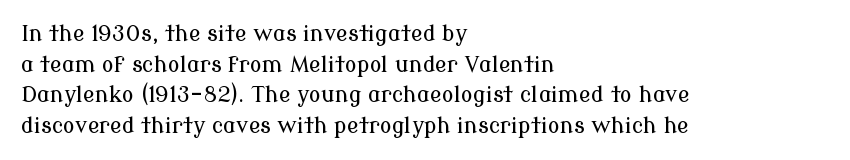
{"italic": "no", "underline": "no", "align": "left", "line_spacing": "normal", "line_spacing_ratio": 1.39, "letter_spacing": "normal", "letter_spacing_em": 0.0, "glyph_px": 22}
